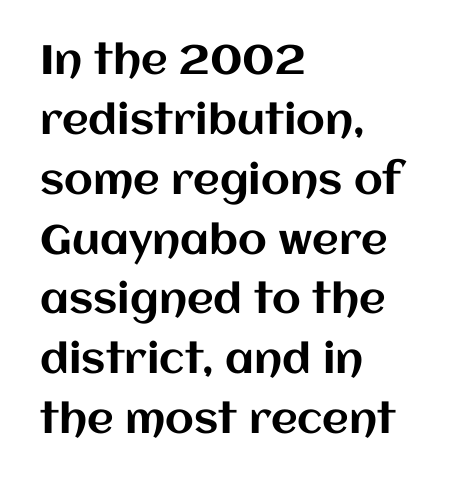
The image shows 41 px text type, upright; set left-aligned, normal line spacing (1.46x), normal letter spacing, not underlined; medium stroke contrast and a large x-height.
